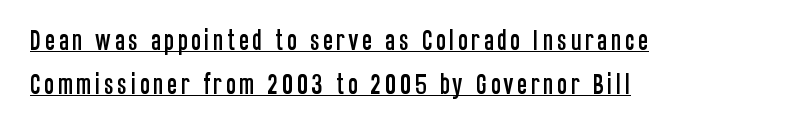
Q: Is the text italic (slanted)? A: No, it is upright.
Q: Is the text underlined? A: Yes.
Q: How is the paragraph aligned? A: Left-aligned.
Q: Is the spacing between lines tight, normal or loose? A: Loose.
